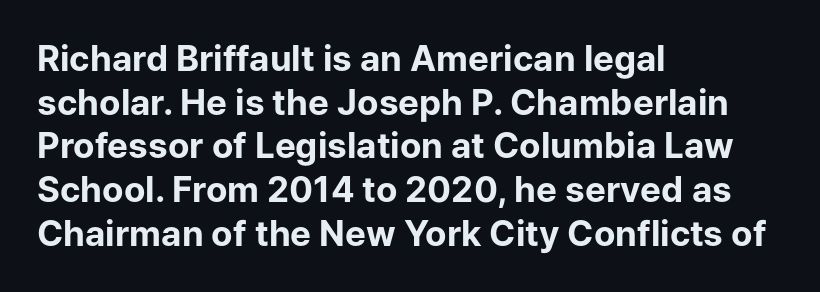
Rule under the text: the space is simply empty. Do the characters align in a grid? No, the font is proportional. Each word holds together tightly as a unit, with standard inter-letter gaps. Does the type have serifs? No, each stem ends abruptly. The sample has been set heavy, in full bold.
